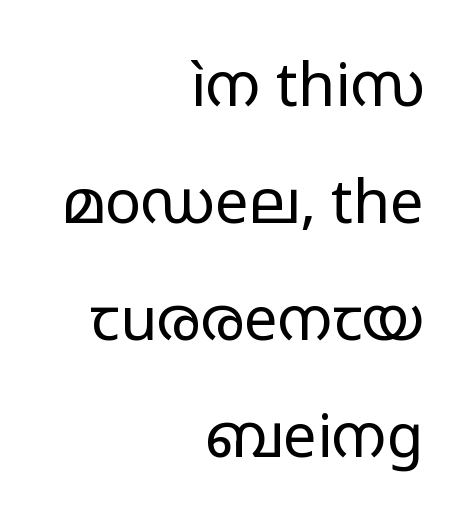
{"serif": "no", "italic": "no", "bold": "no", "weight": "regular", "width": "wide", "stroke_contrast": "low", "x_height": "medium", "monospaced": "no", "underline": "no", "align": "right", "line_spacing": "loose", "line_spacing_ratio": 1.95, "letter_spacing": "normal", "letter_spacing_em": 0.0, "glyph_px": 60}
